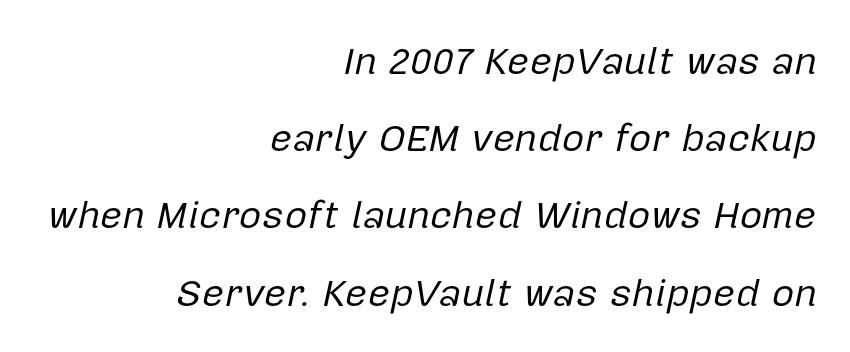
The image shows 39 px regular-weight type, italic (leaning right); set right-aligned, loose line spacing (1.98x), normal letter spacing, not underlined; low stroke contrast and a medium x-height.
